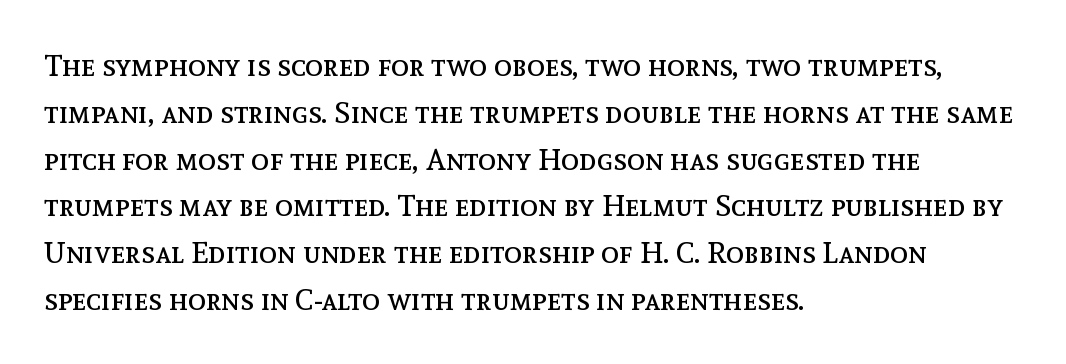
Anything drawn beneath the words? Only blank space. Style check: upright. Line spacing here is normal. The letterforms sit shoulder to shoulder at normal distance. Each letter keeps its own natural width here, so spacing adapts to shape. The typesetter chose a ragged-right arrangement here.
